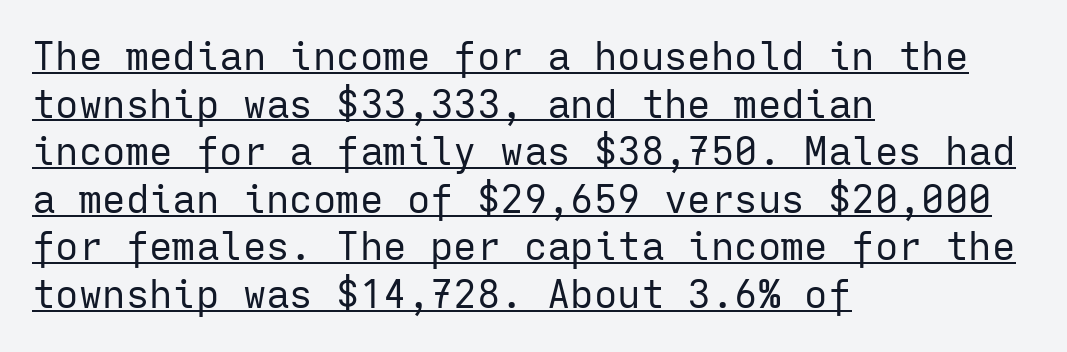
The image shows 39 px regular-weight sans-serif type, upright, monospaced; set left-aligned, line spacing 1.22x, normal letter spacing, underlined; low stroke contrast and a medium x-height.
